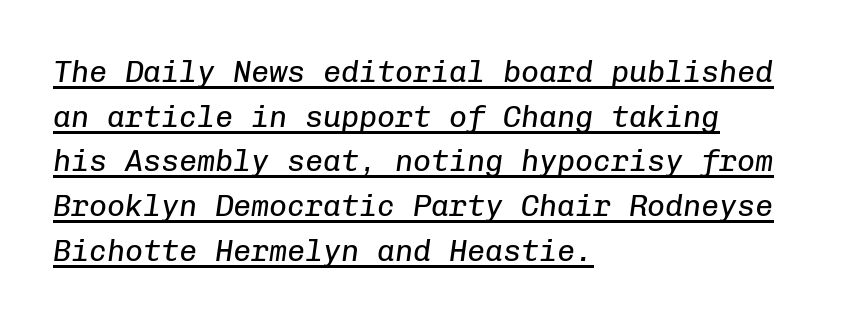
The image shows 30 px regular-weight type, italic (leaning right), monospaced; set left-aligned, normal line spacing (1.49x), normal letter spacing, underlined; low stroke contrast and a medium x-height.
